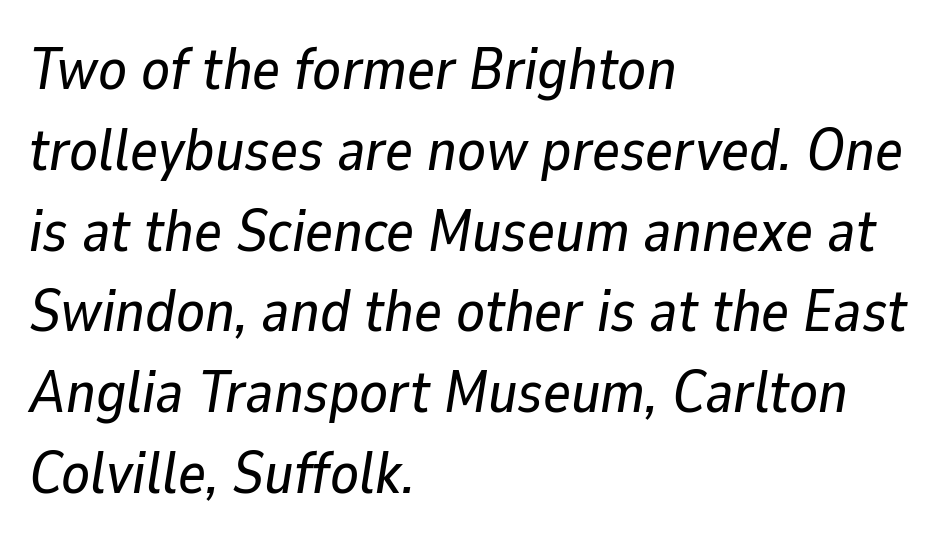
Characters are canted at an angle relative to the baseline's perpendicular. Vertical spacing — default. If you drew a ruler down the left edge, every line would touch it. Any mark beneath the type? The region is blank. Nobody touched the tracking dial on this one.
